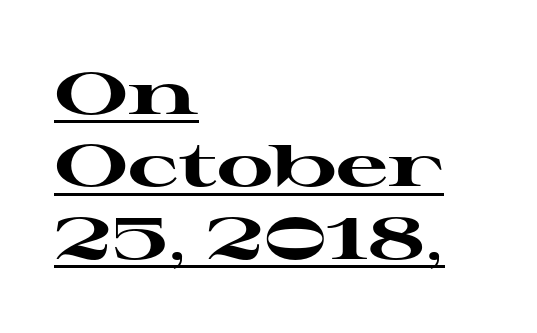
{"serif": "yes", "italic": "no", "bold": "yes", "weight": "heavy", "width": "wide", "stroke_contrast": "high", "x_height": "medium", "monospaced": "no", "underline": "yes", "align": "left", "line_spacing": "normal", "line_spacing_ratio": 1.25, "letter_spacing": "normal", "letter_spacing_em": 0.0, "glyph_px": 58}
